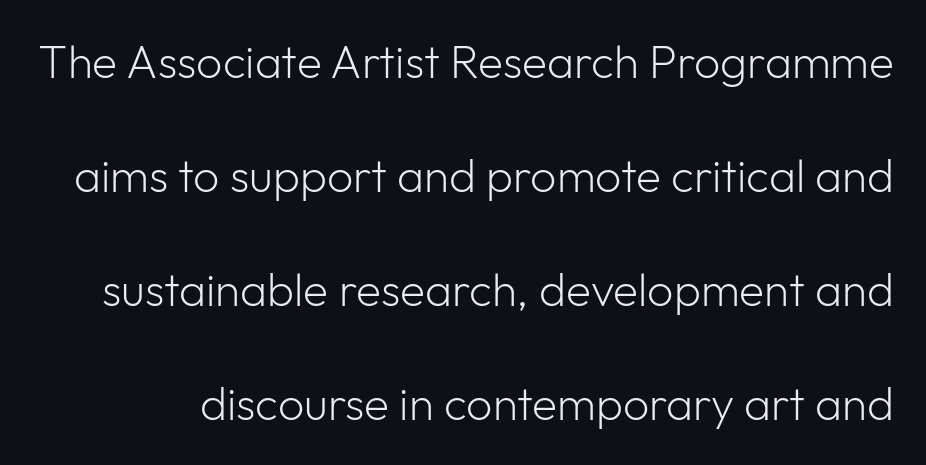
Honestly, the rows look like they've been pulled way apart. Varying glyph widths throughout — classic text-font behaviour. Counters stay open thanks to moderate or lighter strokes. Descenders are the only things crossing below the line. Compared with typical body copy, the letter spacing here is the same.
